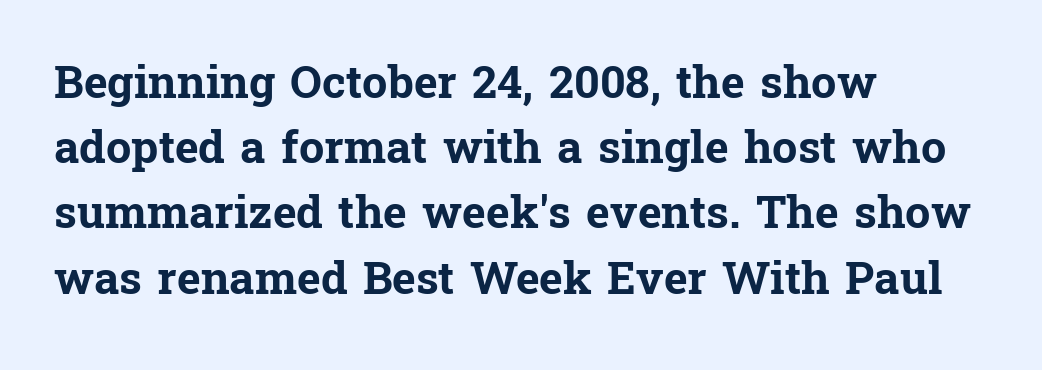
Clear beneath every line of the passage. The space between consecutive lines is moderate. Does the lettering tilt? It doesn't — this is upright. A typesetter would call this zero additional tracking. Does the copy run flush right? No — it runs flush left.
